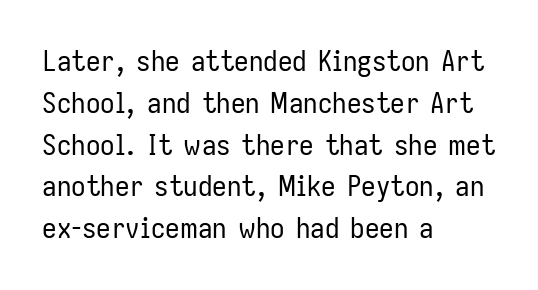
{"serif": "no", "italic": "no", "bold": "no", "weight": "regular", "width": "condensed", "stroke_contrast": "low", "x_height": "medium", "monospaced": "no", "underline": "no", "align": "left", "line_spacing": "normal", "line_spacing_ratio": 1.44, "letter_spacing": "normal", "letter_spacing_em": 0.0, "glyph_px": 29}
